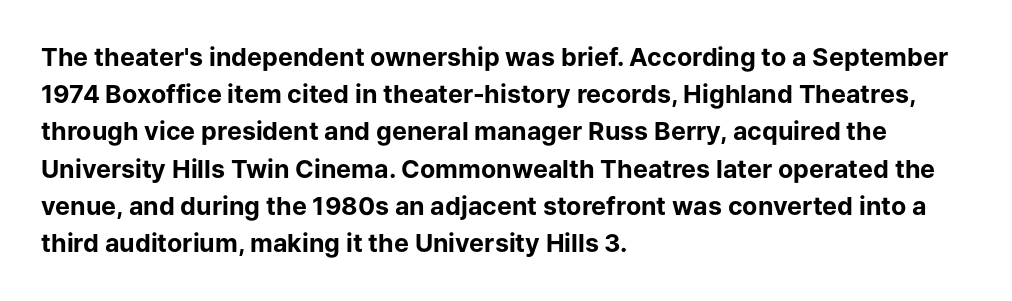
Italic: no, the glyphs are upright roman. Weight: bold. A typesetter would call this zero additional tracking. Does the copy run flush right? No — it runs flush left. In terms of leading, this rendering sits right in the middle. Quick note: underline off.
